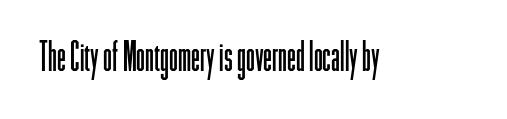
{"serif": "no", "italic": "no", "bold": "no", "weight": "light", "width": "condensed", "stroke_contrast": "low", "x_height": "medium", "monospaced": "no", "underline": "no", "letter_spacing": "normal", "letter_spacing_em": 0.0, "glyph_px": 40}
